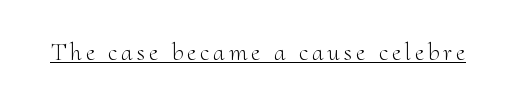
Stems here are at most as thick as an everyday book face. The specimen reads as upright at a glance. Underlining? Definitely there.
